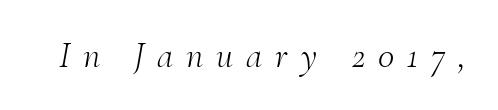
The image shows 37 px light serif type, italic (leaning right); set unusually wide letter spacing (+0.35 em), not underlined; medium stroke contrast and a small x-height.
